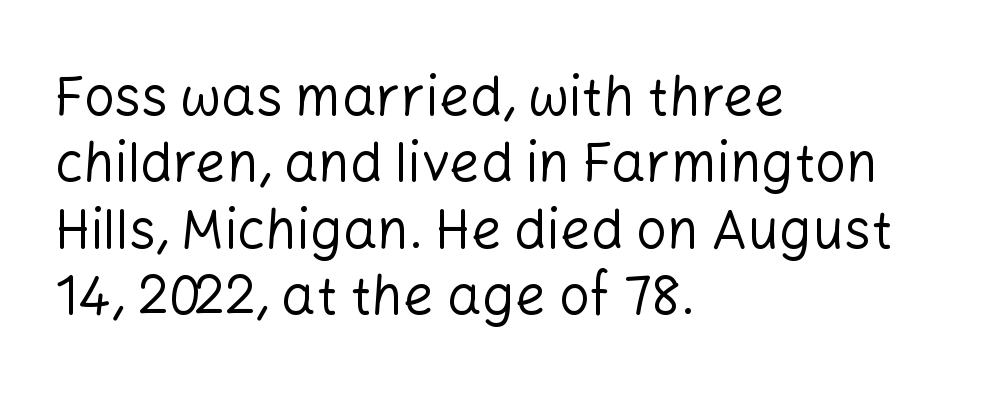
Q: Is the text bold? A: No.
Q: Is the text italic (slanted)? A: No, it is upright.
Q: Is the typeface a serif or a sans-serif typeface? A: Sans-serif.
Q: Is the text underlined? A: No.
Q: How is the paragraph aligned? A: Left-aligned.
Q: Is the spacing between letters normal or unusually wide? A: Normal.
Q: Width (condensed, normal, or wide)? A: Normal.
Q: Stroke contrast? A: Low.
Q: x-height? A: Medium.
Q: Monospaced? A: No.
